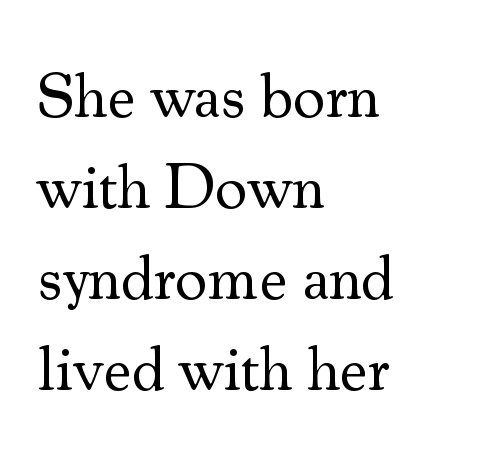
Italic? Not at all — the glyphs are vertical. Is this a sans? No — the strokes have serifs. The passage shown is not bold in any degree. Varying glyph widths throughout — classic text-font behaviour. No extra tracking has been applied to these lines. Any mark beneath the type? The region is blank.
